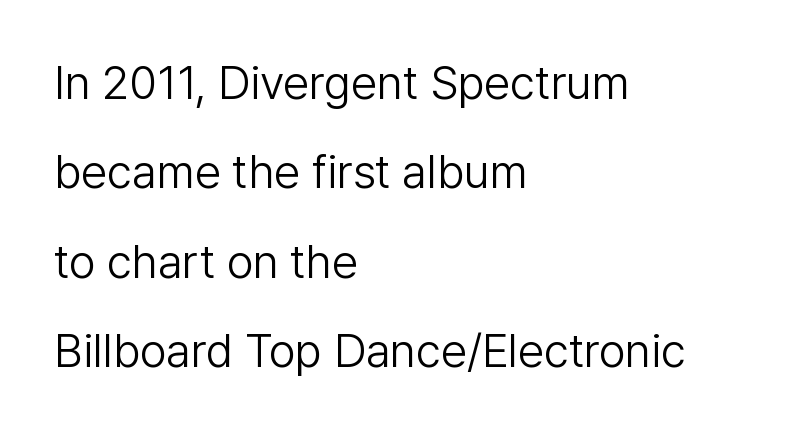
Q: Is the text bold? A: No.
Q: Is the text italic (slanted)? A: No, it is upright.
Q: Is the typeface a serif or a sans-serif typeface? A: Sans-serif.
Q: Is the text underlined? A: No.
Q: How is the paragraph aligned? A: Left-aligned.
Q: Is the spacing between letters normal or unusually wide? A: Normal.
Q: Is the spacing between lines tight, normal or loose? A: Loose.
Q: Width (condensed, normal, or wide)? A: Normal.
Q: Stroke contrast? A: Low.
Q: x-height? A: Medium.
Q: Monospaced? A: No.
